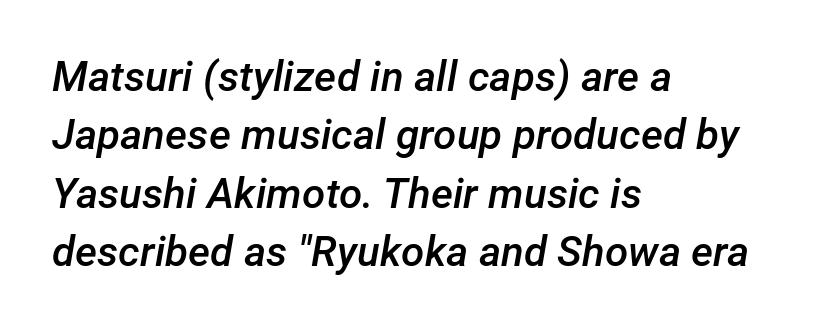
Does the leading feel generous? No, just average. Bold? Not quite — semibold, heavier than regular but stopping short. Caption: multi-line text, flush left, ragged right. The face used here has a pronounced slope to its letters.
